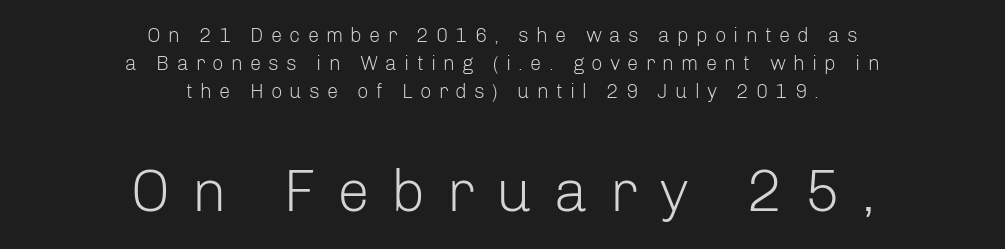
Q: Is the text bold? A: No.
Q: Is the text italic (slanted)? A: No, it is upright.
Q: Is the typeface a serif or a sans-serif typeface? A: Sans-serif.
Q: Is the text underlined? A: No.
Q: How is the paragraph aligned? A: Centered.
Q: Is the spacing between letters normal or unusually wide? A: Unusually wide.
Q: Is the spacing between lines tight, normal or loose? A: Normal.
Q: Which block of text is set in a larger size, the first (top) or the second (bottom)? A: The second (bottom) one.
Q: Width (condensed, normal, or wide)? A: Normal.
Q: Stroke contrast? A: Low.
Q: x-height? A: Medium.
Q: Monospaced? A: No.
